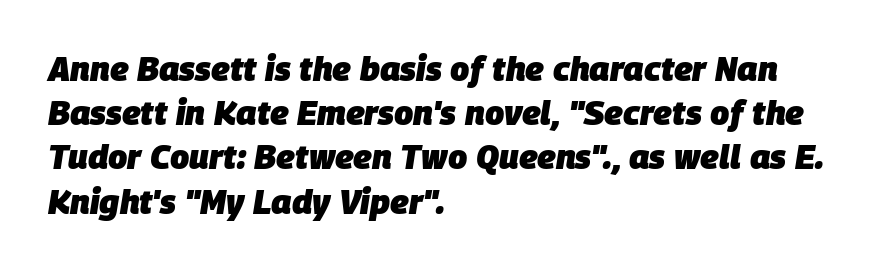
Q: Is the text bold? A: Yes.
Q: Is the text italic (slanted)? A: Yes, it leans right by about 9 degrees.
Q: Is the text underlined? A: No.
Q: How is the paragraph aligned? A: Left-aligned.
Q: Is the spacing between letters normal or unusually wide? A: Normal.
Q: Is the spacing between lines tight, normal or loose? A: Normal.
Q: Width (condensed, normal, or wide)? A: Normal.
Q: Stroke contrast? A: Low.
Q: x-height? A: Large.
Q: Monospaced? A: No.
